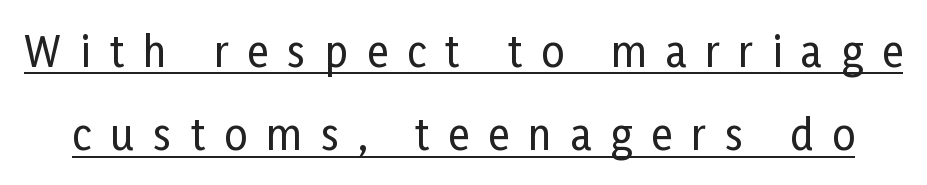
{"serif": "no", "italic": "no", "width": "condensed", "stroke_contrast": "low", "x_height": "medium", "monospaced": "no", "underline": "yes", "line_spacing": "loose", "line_spacing_ratio": 2.03, "letter_spacing": "wide", "letter_spacing_em": 0.46, "glyph_px": 41}
